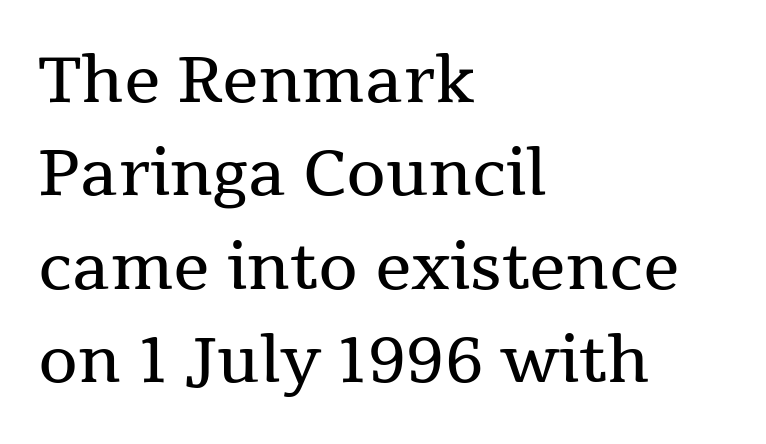
{"serif": "yes", "italic": "no", "bold": "no", "weight": "regular", "width": "normal", "stroke_contrast": "medium", "x_height": "medium", "monospaced": "no", "underline": "no", "align": "left", "line_spacing": "normal", "line_spacing_ratio": 1.46, "letter_spacing": "normal", "letter_spacing_em": 0.0, "glyph_px": 64}
